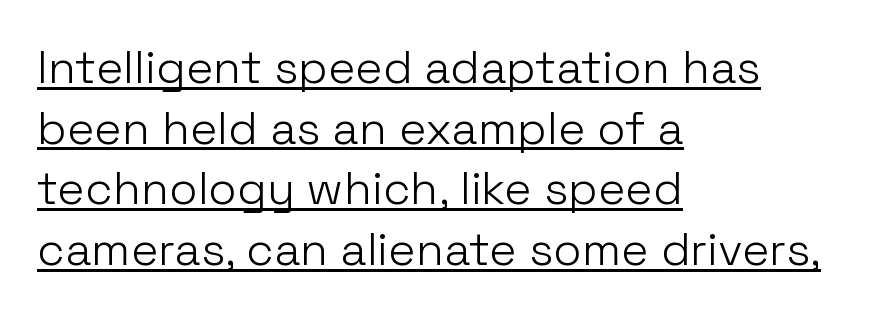
The image shows 46 px light sans-serif type, upright; set left-aligned, normal line spacing (1.32x), normal letter spacing, underlined; low stroke contrast and a medium x-height.
